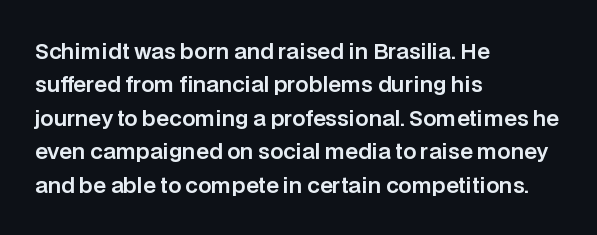
The image shows 21 px text type, upright; set left-aligned, normal line spacing (1.59x), normal letter spacing, not underlined.
